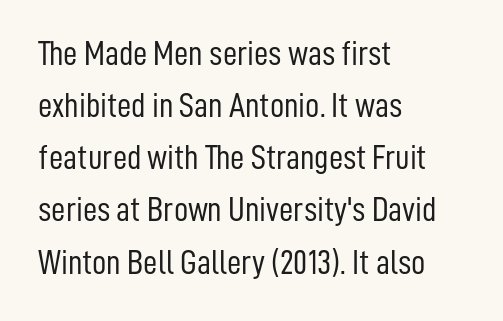
No extra ink here — the face is not bold. These lines keep a tight, regular rhythm from letter to letter. This is roman type, the default non-slanted kind. The leading is moderate, giving the passage an even texture. A typesetter would label this face a sans.
